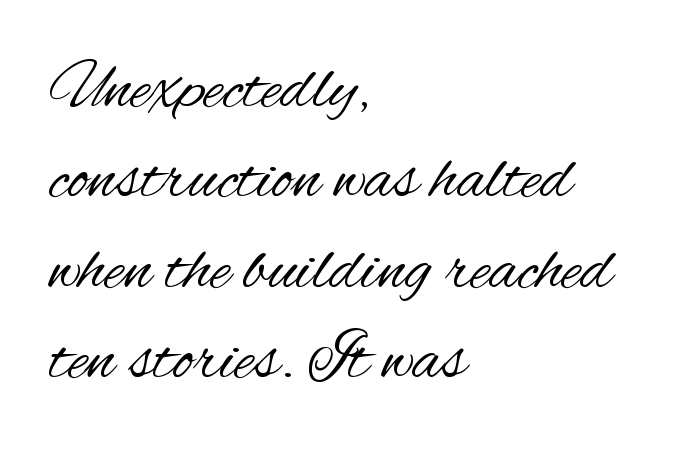
{"serif": "no", "bold": "no", "weight": "regular", "width": "condensed", "stroke_contrast": "medium", "x_height": "small", "monospaced": "no", "underline": "no", "align": "left", "line_spacing": "normal", "line_spacing_ratio": 1.31, "letter_spacing": "normal", "letter_spacing_em": 0.0, "glyph_px": 69}
